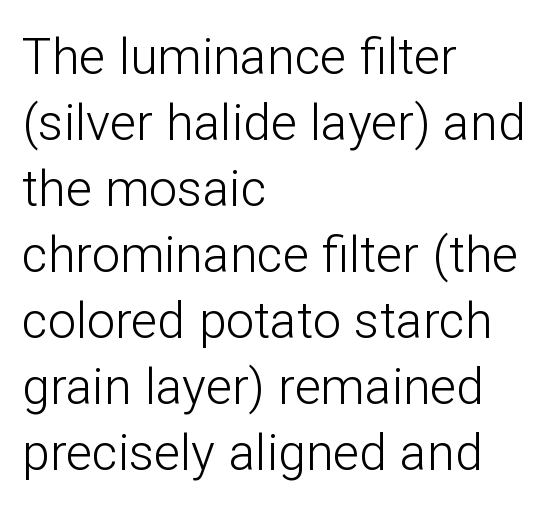
{"serif": "no", "italic": "no", "bold": "no", "weight": "light", "width": "normal", "stroke_contrast": "low", "x_height": "medium", "monospaced": "no", "underline": "no", "align": "left", "line_spacing": "normal", "line_spacing_ratio": 1.32, "letter_spacing": "normal", "letter_spacing_em": 0.0, "glyph_px": 50}
